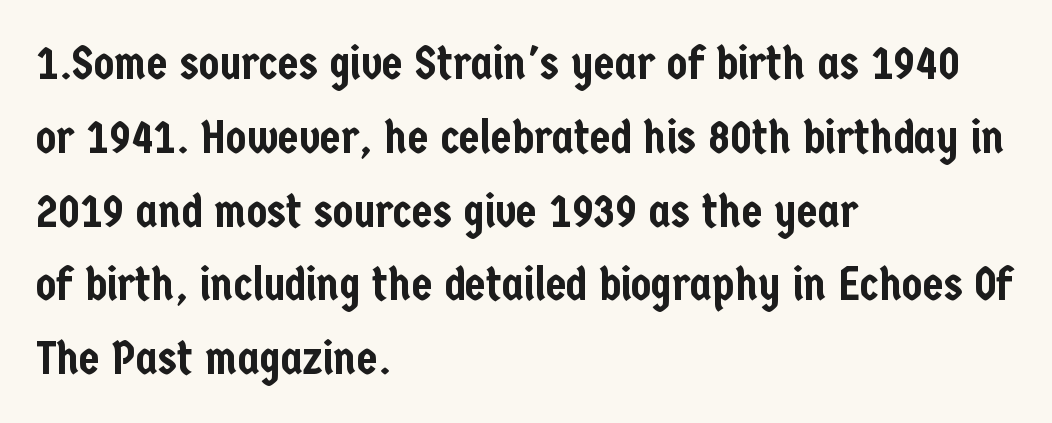
The rendering shows plain stroke endings on the letterforms — a sans-serif design. Varying glyph widths throughout — classic text-font behaviour. This rendering leaves character spacing at its baseline value. Designer's note — italics off, roman on.
